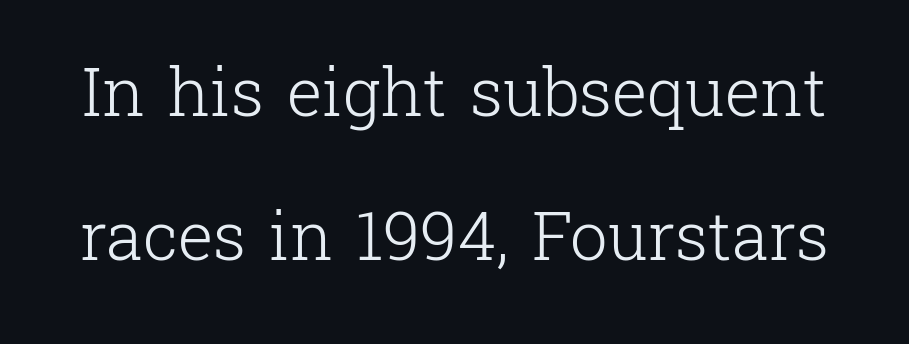
The image shows 67 px light serif type, upright; set loose line spacing (2.15x), normal letter spacing, not underlined; low stroke contrast and a medium x-height.
